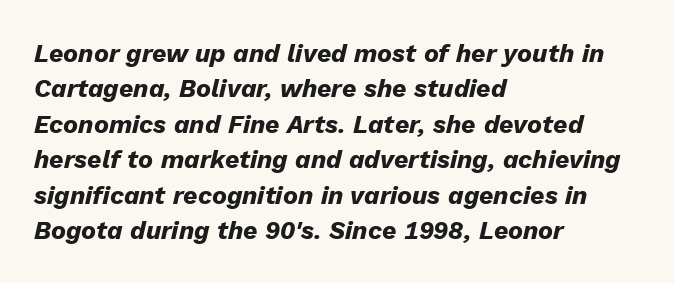
Q: Is the text bold? A: Yes.
Q: Is the text italic (slanted)? A: Yes, it leans right by about 13 degrees.
Q: Is the text underlined? A: No.
Q: How is the paragraph aligned? A: Left-aligned.
Q: Is the spacing between letters normal or unusually wide? A: Normal.
Q: Is the spacing between lines tight, normal or loose? A: Normal.
